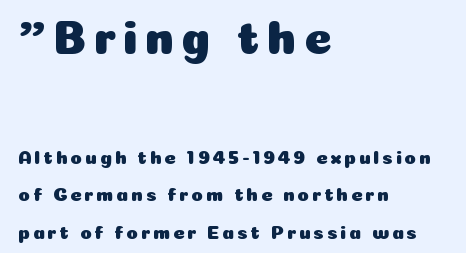
The image shows 47 px sans-serif type, upright; set left-aligned, loose line spacing (1.98x), not underlined; the first (top) block is 2.47x larger; low stroke contrast and a medium x-height.
